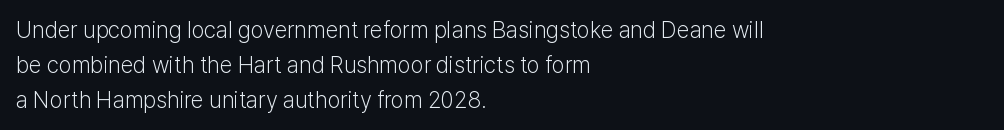
Weight: not bold — regular or lighter. The typesetter chose a ragged-right arrangement here. Each new line begins a customary step beneath the previous one. You could call the tracking neutral — neither tight nor loose. Only glyphs here, with clear space below each row. You can tell it's not italic because the verticals are truly vertical.
